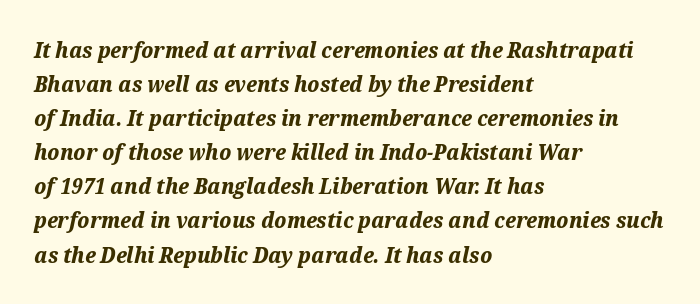
{"italic": "yes", "lean": "right", "slant_degrees": 12, "bold": "yes", "underline": "no", "align": "left", "line_spacing": "normal", "line_spacing_ratio": 1.55, "letter_spacing": "normal", "letter_spacing_em": 0.0, "glyph_px": 22}
